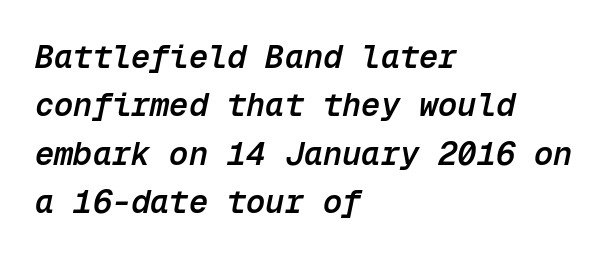
{"italic": "yes", "lean": "right", "slant_degrees": 12, "bold": "semi", "weight": "semibold", "width": "normal", "stroke_contrast": "low", "x_height": "medium", "monospaced": "yes", "underline": "no", "align": "left", "line_spacing": "normal", "line_spacing_ratio": 1.51, "letter_spacing": "normal", "letter_spacing_em": 0.0, "glyph_px": 32}
